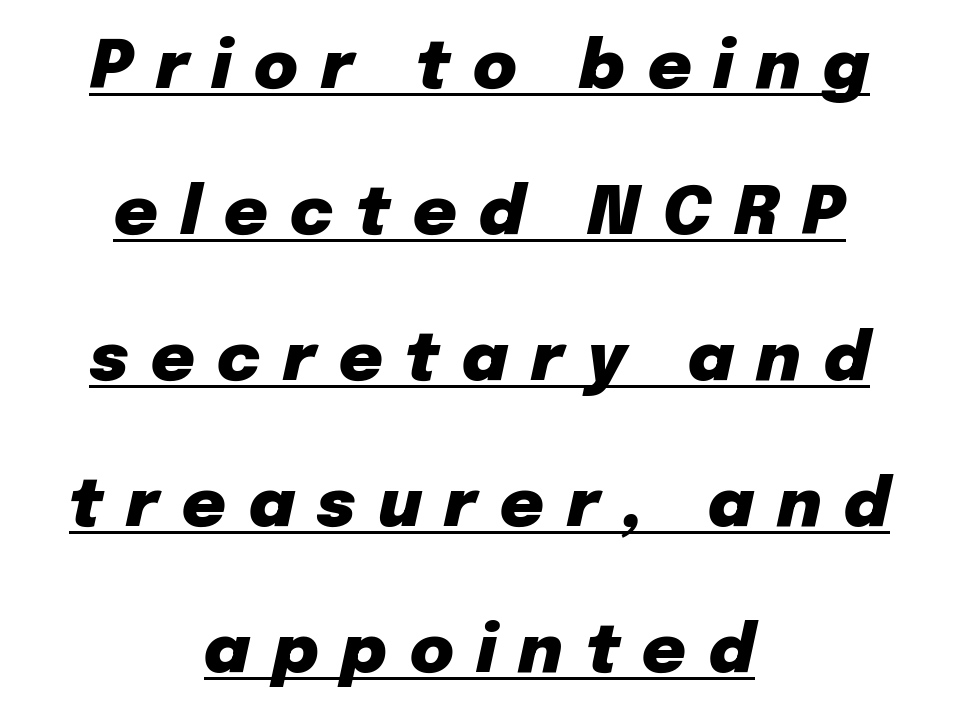
The image shows 67 px heavy type, italic (leaning right); set centered, loose line spacing (2.18x), unusually wide letter spacing (+0.34 em), underlined; low stroke contrast and a medium x-height.
